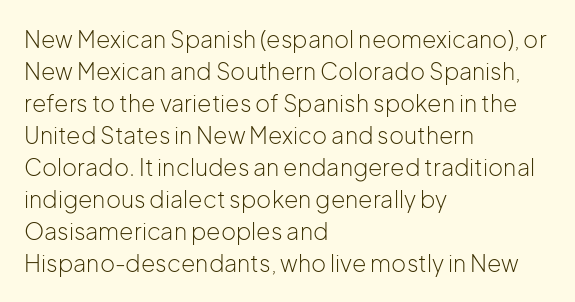
Q: Is the text bold? A: No.
Q: Is the text italic (slanted)? A: No, it is upright.
Q: Is the text underlined? A: No.
Q: How is the paragraph aligned? A: Left-aligned.
Q: Is the spacing between letters normal or unusually wide? A: Normal.
Q: Is the spacing between lines tight, normal or loose? A: Normal.
